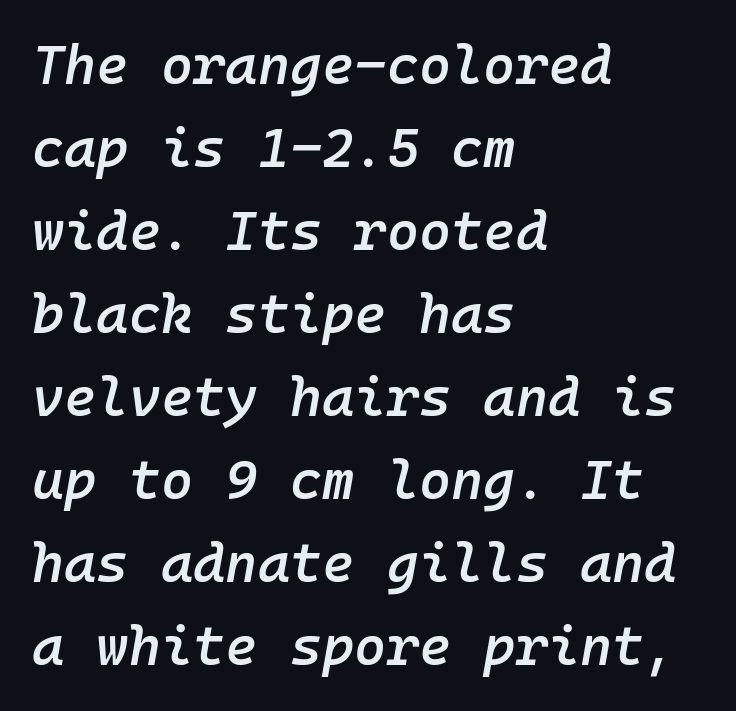
Q: Is the text bold? A: Semi-bold.
Q: Is the text italic (slanted)? A: Yes, it leans right by about 10 degrees.
Q: Is the text underlined? A: No.
Q: How is the paragraph aligned? A: Left-aligned.
Q: Is the spacing between letters normal or unusually wide? A: Normal.
Q: Is the spacing between lines tight, normal or loose? A: Normal.
Q: Width (condensed, normal, or wide)? A: Normal.
Q: Stroke contrast? A: Low.
Q: x-height? A: Medium.
Q: Monospaced? A: Yes.
